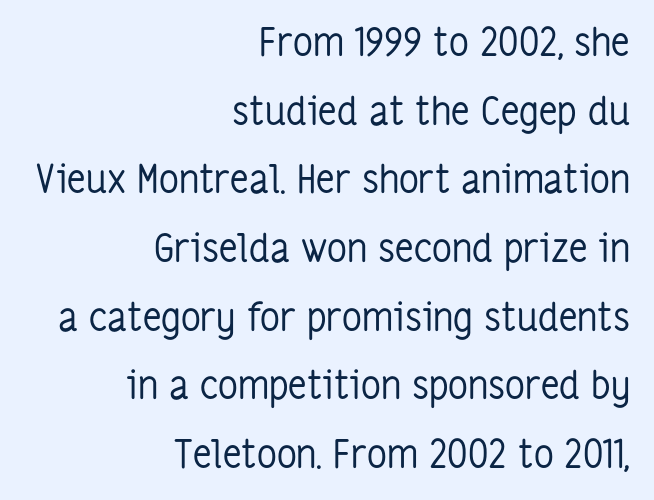
The image shows 39 px regular-weight, condensed sans-serif type, upright; set right-aligned, line spacing 1.76x, normal letter spacing, not underlined; low stroke contrast and a medium x-height.
